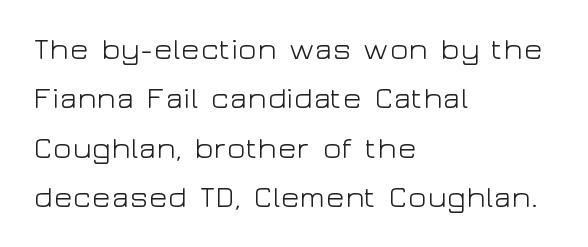
The image shows 31 px light, wide sans-serif type, upright; set left-aligned, normal line spacing (1.59x), normal letter spacing, not underlined; low stroke contrast and a medium x-height.
